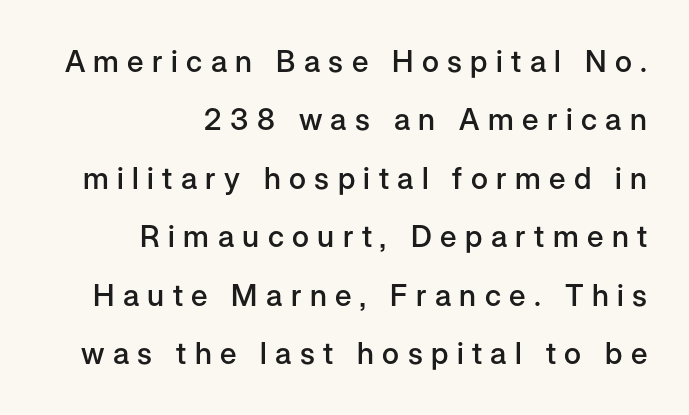
The image shows 30 px semibold sans-serif type, upright; set right-aligned, loose line spacing (1.95x), unusually wide letter spacing (+0.28 em), not underlined; low stroke contrast and a medium x-height.
